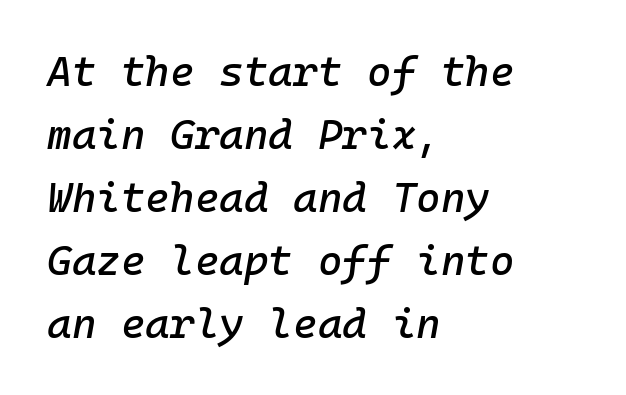
The image shows 42 px text type, italic (leaning right), monospaced; set left-aligned, normal line spacing (1.5x), normal letter spacing, not underlined; low stroke contrast and a medium x-height.
